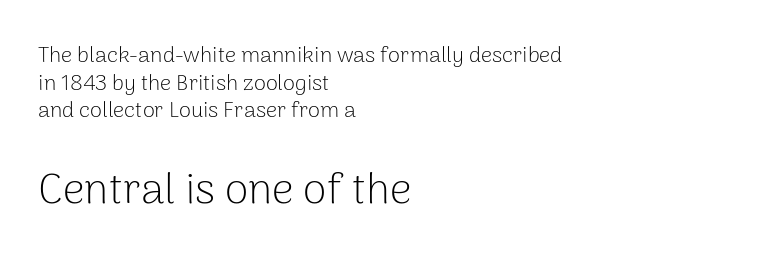
The image shows 43 px light sans-serif type, upright; set left-aligned, normal line spacing (1.26x), normal letter spacing, not underlined; the second (bottom) block is 1.95x larger; low stroke contrast and a medium x-height.
